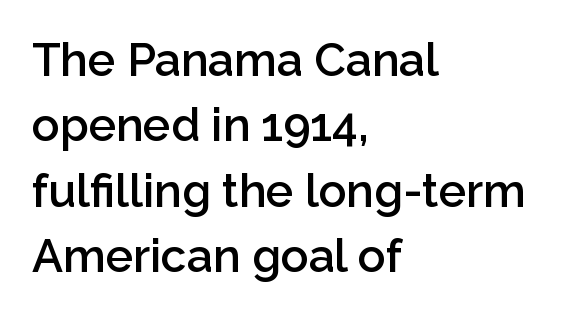
Q: Is the text bold? A: Semi-bold.
Q: Is the text italic (slanted)? A: No, it is upright.
Q: Is the typeface a serif or a sans-serif typeface? A: Sans-serif.
Q: Is the text underlined? A: No.
Q: How is the paragraph aligned? A: Left-aligned.
Q: Is the spacing between letters normal or unusually wide? A: Normal.
Q: Is the spacing between lines tight, normal or loose? A: Normal.
Q: Width (condensed, normal, or wide)? A: Normal.
Q: Stroke contrast? A: Low.
Q: x-height? A: Medium.
Q: Monospaced? A: No.
